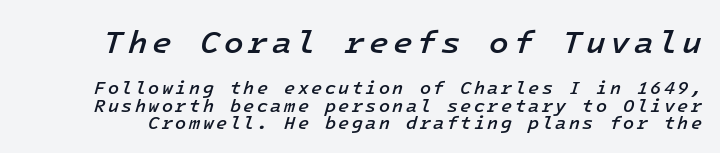
The image shows 32 px semibold type, italic (leaning right), monospaced; set tight line spacing (0.96x), not underlined; the first (top) block is 1.78x larger; low stroke contrast and a medium x-height.
